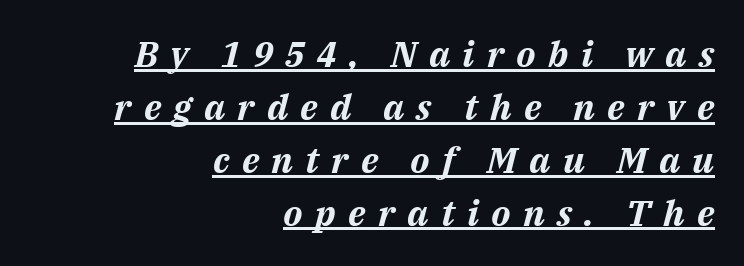
The image shows 36 px bold type, italic (leaning right); set right-aligned, normal line spacing (1.47x), unusually wide letter spacing (+0.34 em), underlined; medium stroke contrast and a medium x-height.
